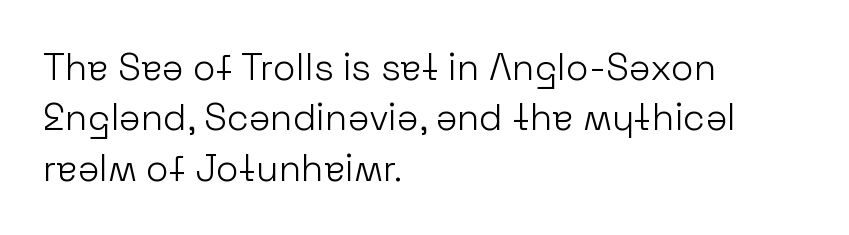
The passage shown stacks its lines at a standard gap. A typesetter would call this proportional, since set widths differ per character. Unmarked baselines from the first word to the last. Style check: upright. Nope, no serifs anywhere on these letters.
